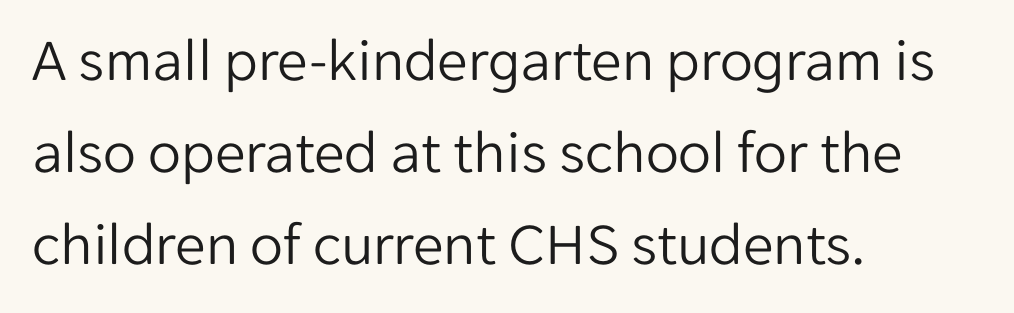
Q: Is the text bold? A: No.
Q: Is the text italic (slanted)? A: No, it is upright.
Q: Is the typeface a serif or a sans-serif typeface? A: Sans-serif.
Q: Is the text underlined? A: No.
Q: How is the paragraph aligned? A: Left-aligned.
Q: Is the spacing between letters normal or unusually wide? A: Normal.
Q: Is the spacing between lines tight, normal or loose? A: Normal.
Q: Width (condensed, normal, or wide)? A: Normal.
Q: Stroke contrast? A: Low.
Q: x-height? A: Medium.
Q: Monospaced? A: No.
